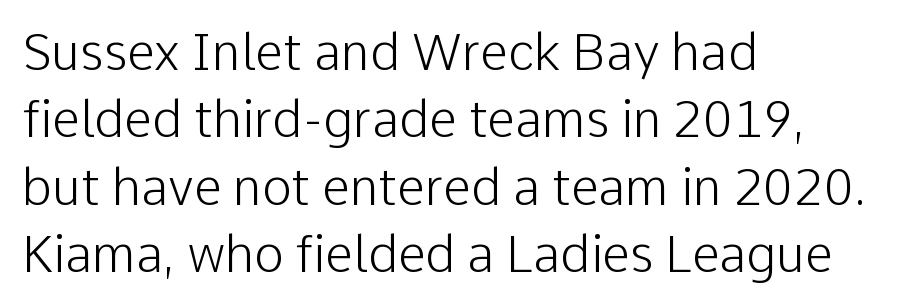
Q: Is the text bold? A: No.
Q: Is the text italic (slanted)? A: No, it is upright.
Q: Is the typeface a serif or a sans-serif typeface? A: Sans-serif.
Q: Is the text underlined? A: No.
Q: How is the paragraph aligned? A: Left-aligned.
Q: Is the spacing between letters normal or unusually wide? A: Normal.
Q: Is the spacing between lines tight, normal or loose? A: Normal.
Q: Width (condensed, normal, or wide)? A: Normal.
Q: Stroke contrast? A: Low.
Q: x-height? A: Medium.
Q: Monospaced? A: No.
